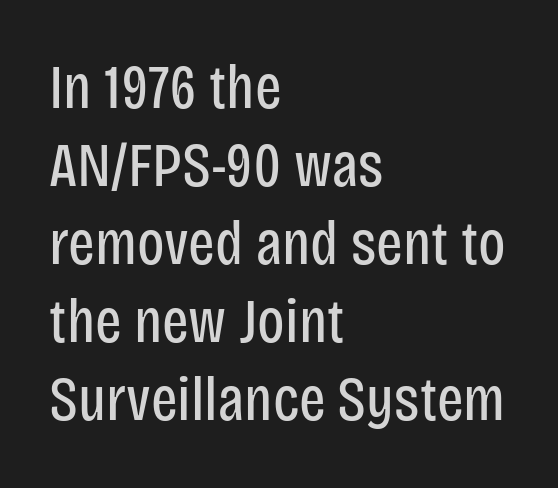
{"serif": "no", "italic": "no", "bold": "no", "weight": "regular", "width": "condensed", "stroke_contrast": "low", "x_height": "large", "monospaced": "no", "underline": "no", "align": "left", "line_spacing_ratio": 1.24, "letter_spacing": "normal", "letter_spacing_em": 0.0, "glyph_px": 63}
